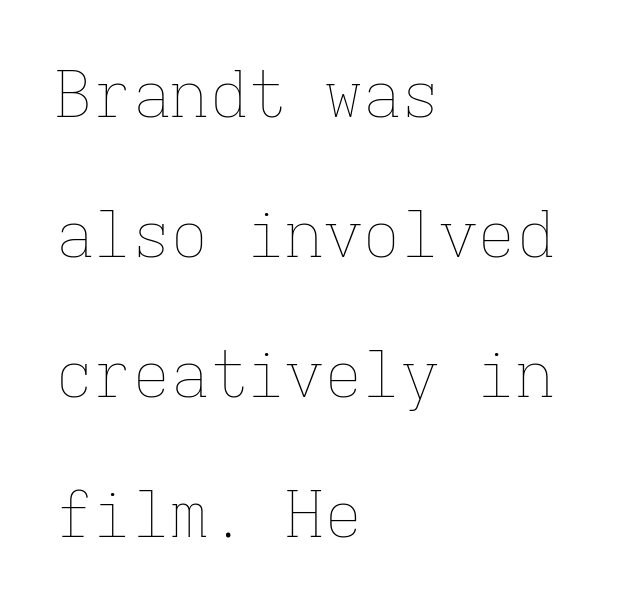
This rendering features lettering with no underline. These lines were composed using upright roman letters. No heavy texture on the line: the type isn't bold. Reading down the column, the eye jumps a long way to each next line.
